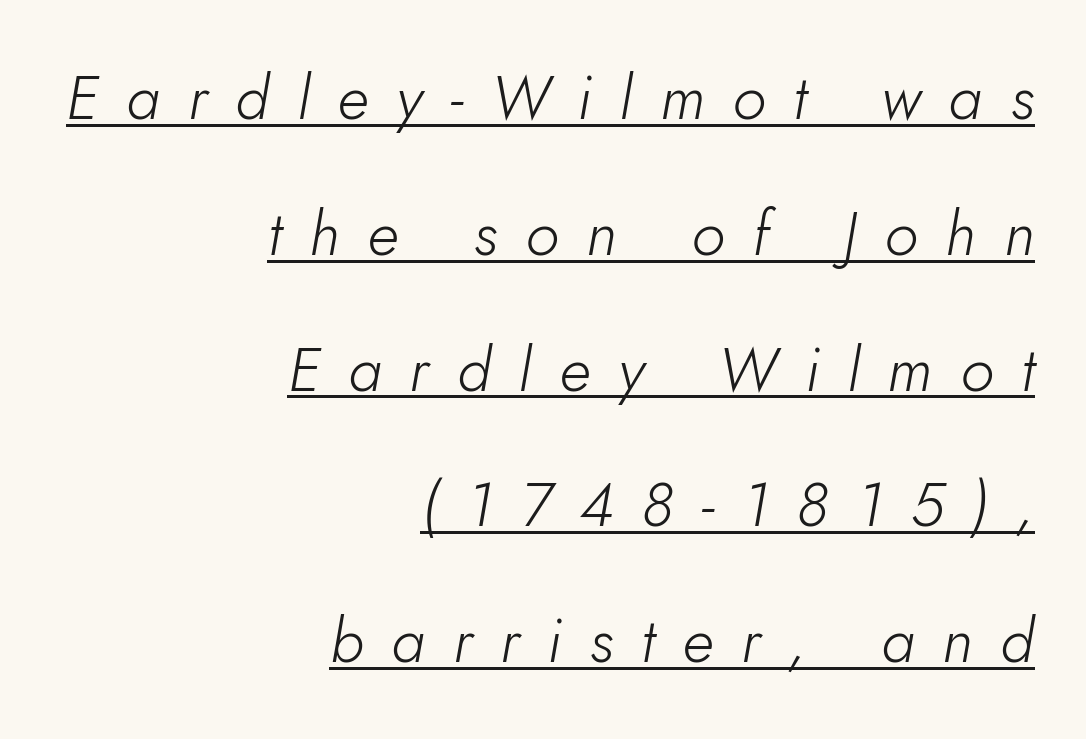
Is there an underline? Yes — a line sits under the letters. This reads as an unemphasized weight, regular at the heaviest. The line-height multiplier appears high, well above default. The tracking jumps out immediately: characters are airy and widely separated.
